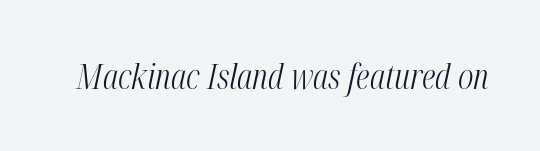
Q: Is the text bold? A: No.
Q: Is the text italic (slanted)? A: Yes, it leans right by about 12 degrees.
Q: Is the text underlined? A: No.
Q: Is the spacing between letters normal or unusually wide? A: Normal.
Q: Width (condensed, normal, or wide)? A: Condensed.
Q: Stroke contrast? A: Medium.
Q: x-height? A: Medium.
Q: Monospaced? A: No.
